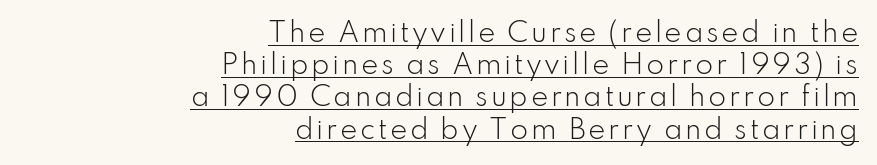
The image shows 26 px text type, upright; set right-aligned, line spacing 1.24x, underlined.
